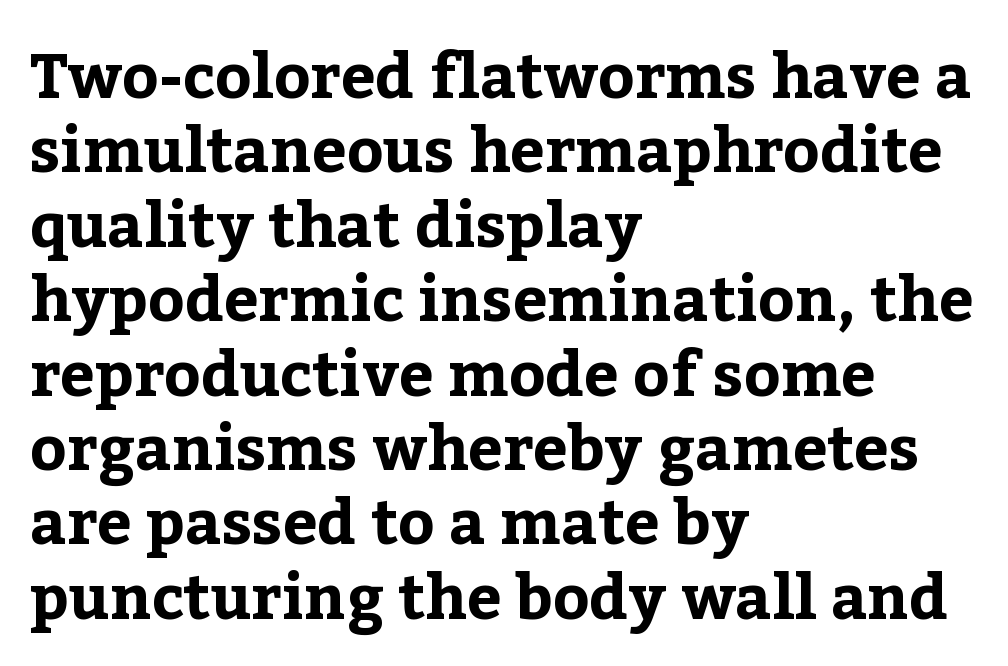
Q: Is the text bold? A: Yes.
Q: Is the text italic (slanted)? A: No, it is upright.
Q: Is the typeface a serif or a sans-serif typeface? A: Serif.
Q: Is the text underlined? A: No.
Q: How is the paragraph aligned? A: Left-aligned.
Q: Is the spacing between letters normal or unusually wide? A: Normal.
Q: Width (condensed, normal, or wide)? A: Normal.
Q: Stroke contrast? A: Low.
Q: x-height? A: Medium.
Q: Monospaced? A: No.
